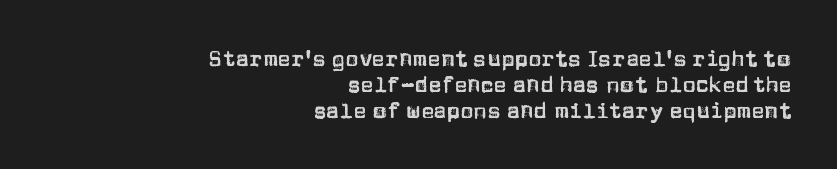
Q: Is the text italic (slanted)? A: No, it is upright.
Q: Is the text underlined? A: No.
Q: How is the paragraph aligned? A: Right-aligned.
Q: Is the spacing between letters normal or unusually wide? A: Normal.
